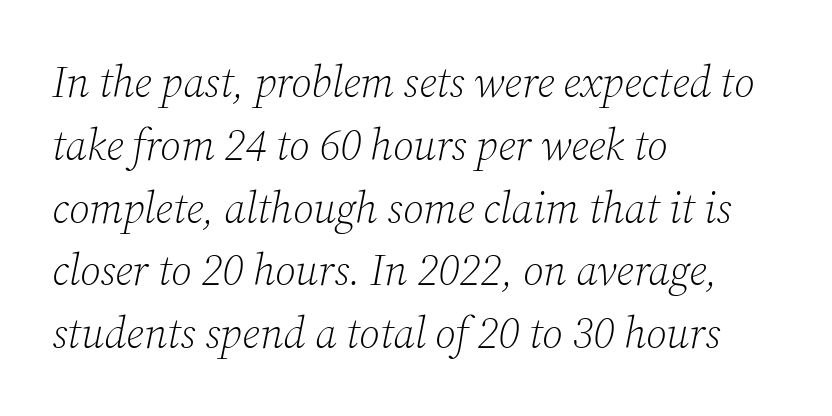
Q: Is the text bold? A: No.
Q: Is the text italic (slanted)? A: Yes, it leans right by about 12 degrees.
Q: Is the typeface a serif or a sans-serif typeface? A: Serif.
Q: Is the text underlined? A: No.
Q: How is the paragraph aligned? A: Left-aligned.
Q: Is the spacing between letters normal or unusually wide? A: Normal.
Q: Is the spacing between lines tight, normal or loose? A: Normal.
Q: Width (condensed, normal, or wide)? A: Normal.
Q: Stroke contrast? A: Low.
Q: x-height? A: Medium.
Q: Monospaced? A: No.
